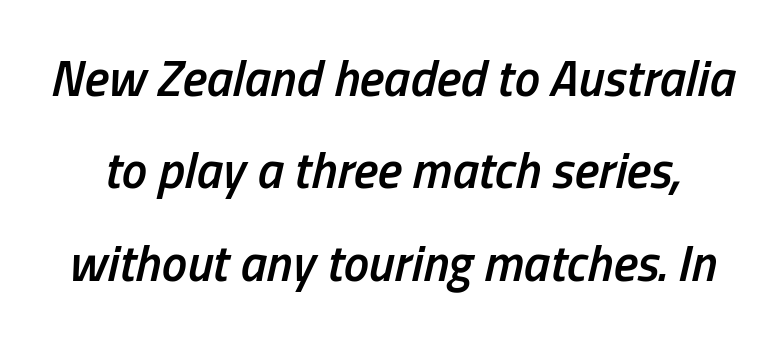
The image shows 51 px semibold, condensed type, italic (leaning right); set line spacing 1.81x, normal letter spacing, not underlined; low stroke contrast and a medium x-height.
